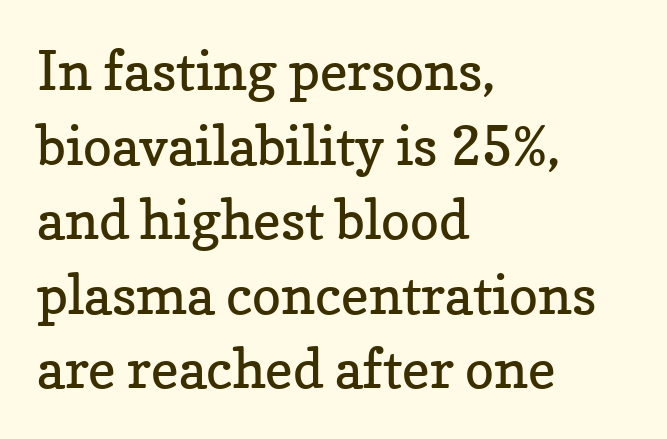
Q: Is the text bold? A: No.
Q: Is the text italic (slanted)? A: No, it is upright.
Q: Is the typeface a serif or a sans-serif typeface? A: Serif.
Q: Is the text underlined? A: No.
Q: How is the paragraph aligned? A: Left-aligned.
Q: Is the spacing between letters normal or unusually wide? A: Normal.
Q: Is the spacing between lines tight, normal or loose? A: Normal.
Q: Width (condensed, normal, or wide)? A: Normal.
Q: Stroke contrast? A: Low.
Q: x-height? A: Medium.
Q: Monospaced? A: No.
